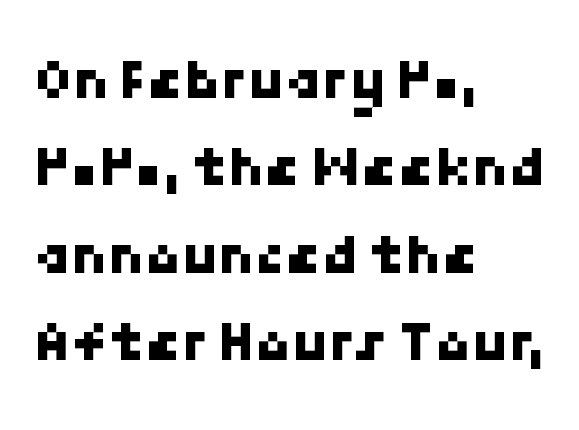
The setting favours the left margin, as ordinary paragraphs usually do. Classification — sans serif. Between one letter and the next there's only the usual sliver of space. Honestly, the row spacing looks completely unremarkable. Underlining? Definitely not there.
